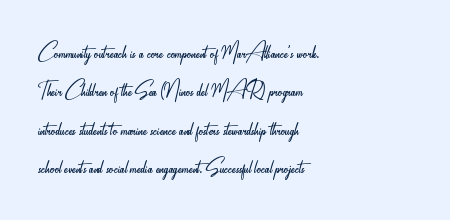
The image shows 27 px text type; set left-aligned, normal line spacing (1.42x), normal letter spacing, not underlined.
